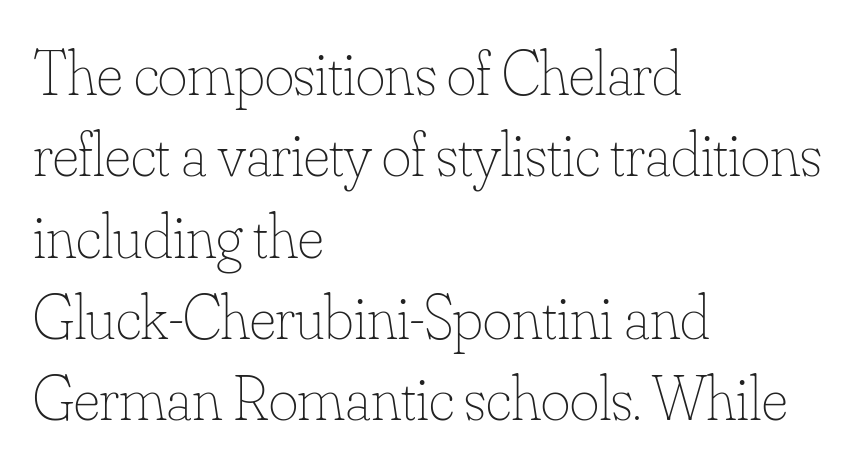
The image shows 63 px thin type, upright; set left-aligned, normal line spacing (1.29x), normal letter spacing, not underlined; low stroke contrast and a small x-height.
